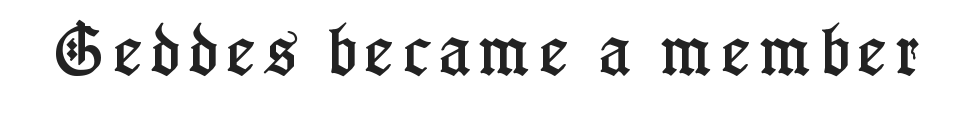
Q: Is the text italic (slanted)? A: No, it is upright.
Q: Is the typeface a serif or a sans-serif typeface? A: Serif.
Q: Is the text underlined? A: No.
Q: Width (condensed, normal, or wide)? A: Condensed.
Q: Stroke contrast? A: Low.
Q: x-height? A: Medium.
Q: Monospaced? A: No.
